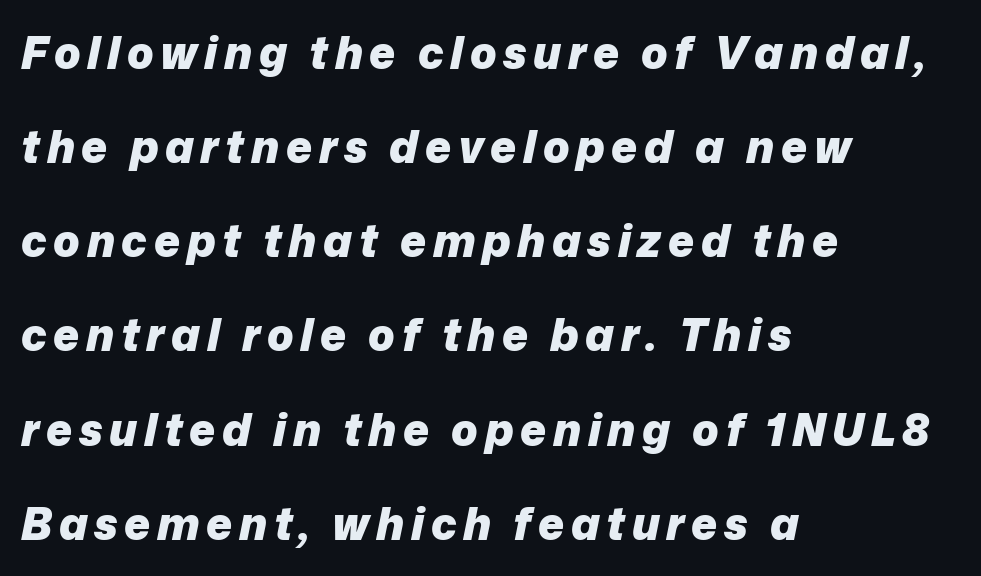
The image shows 44 px heavy type, italic (leaning right); set left-aligned, loose line spacing (2.14x), not underlined; low stroke contrast and a medium x-height.
